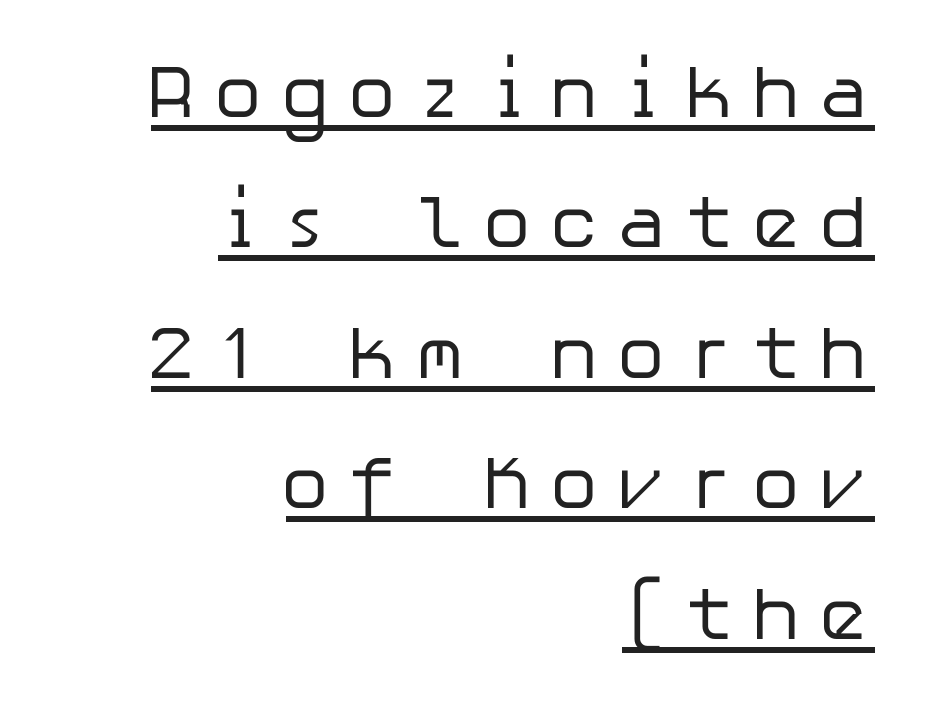
{"serif": "no", "italic": "no", "bold": "no", "weight": "regular", "width": "normal", "stroke_contrast": "low", "x_height": "medium", "underline": "yes", "align": "right", "line_spacing_ratio": 1.74, "letter_spacing": "wide", "letter_spacing_em": 0.23, "glyph_px": 75}
